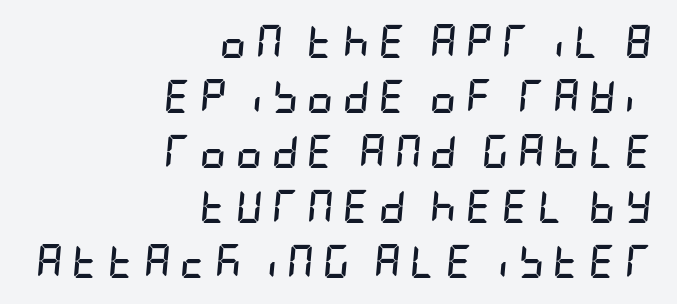
Q: Is the text bold? A: Yes.
Q: Is the text italic (slanted)? A: Yes, it leans right by about 5 degrees.
Q: Is the text underlined? A: No.
Q: How is the paragraph aligned? A: Right-aligned.
Q: Is the spacing between letters normal or unusually wide? A: Unusually wide.
Q: Is the spacing between lines tight, normal or loose? A: Normal.
Q: Width (condensed, normal, or wide)? A: Condensed.
Q: Stroke contrast? A: Low.
Q: x-height? A: Large.
